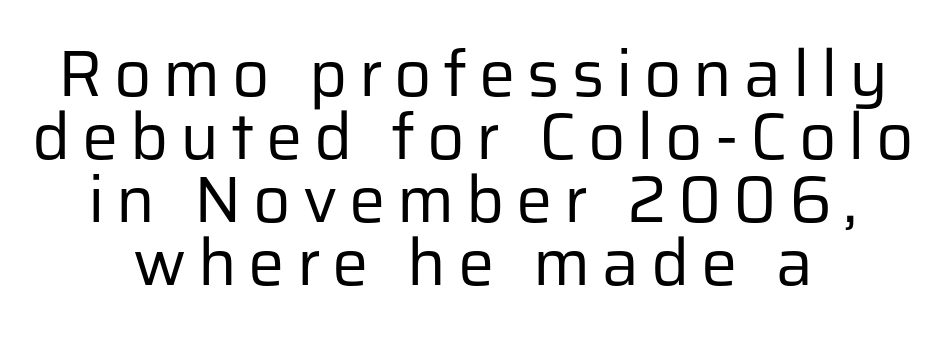
Typeset on center — no edge is straight. This rendering features lettering with no underline. Summary of weight: not heavy and not bold. Proportional: the letters do not fall into vertical columns.
